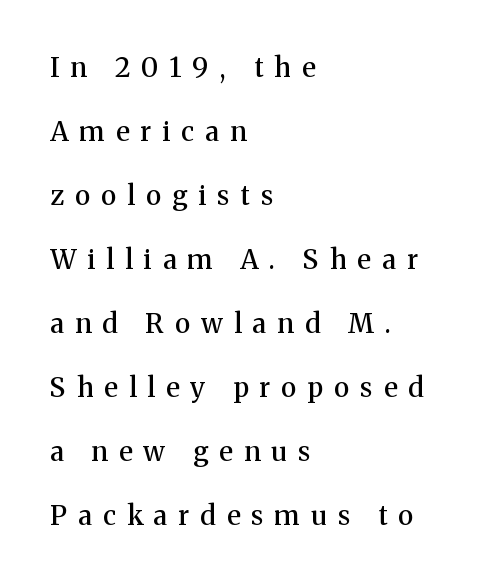
The image shows 27 px text type, upright; set left-aligned, loose line spacing (2.37x), unusually wide letter spacing (+0.41 em), not underlined.
